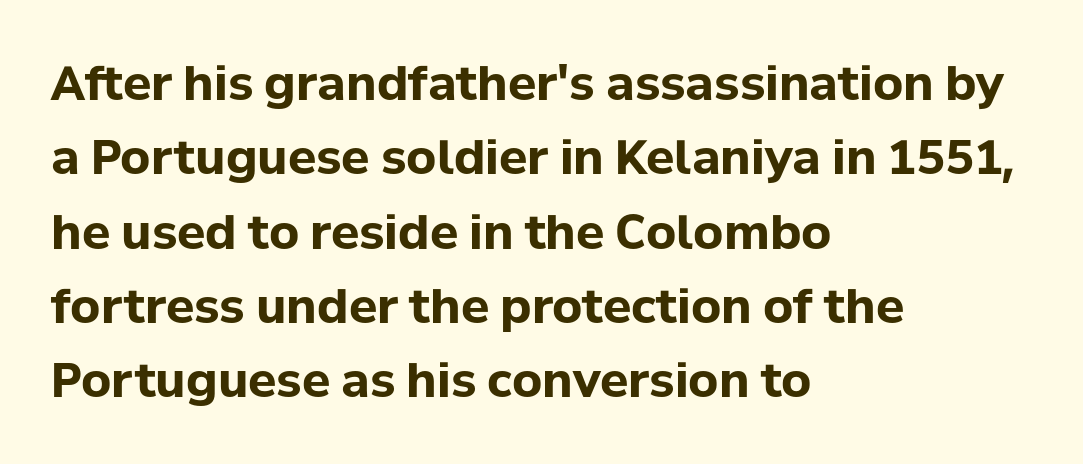
The image shows 47 px bold sans-serif type, upright; set left-aligned, normal line spacing (1.58x), normal letter spacing, not underlined; low stroke contrast and a medium x-height.
